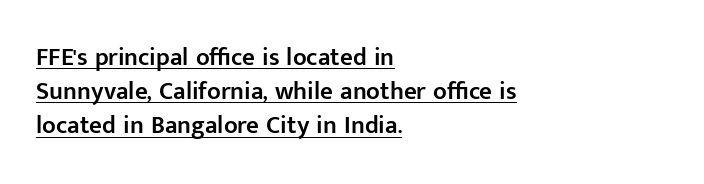
{"italic": "no", "bold": "semi", "underline": "yes", "align": "left", "line_spacing": "normal", "line_spacing_ratio": 1.37, "letter_spacing": "normal", "letter_spacing_em": 0.0, "glyph_px": 25}
